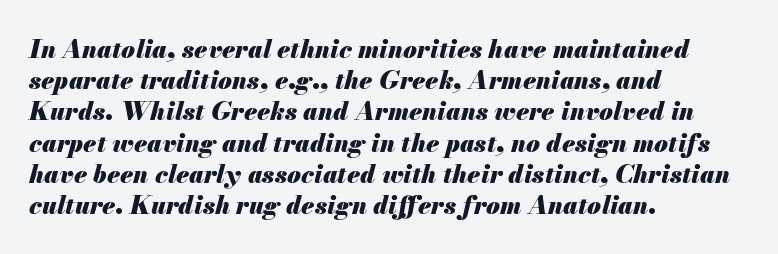
The image shows 25 px bold type, italic (leaning right); set left-aligned, normal line spacing (1.25x), normal letter spacing, not underlined.
